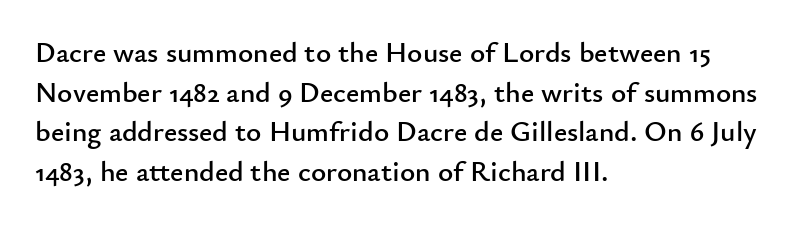
The image shows 29 px sans-serif type, upright; set left-aligned, normal line spacing (1.37x), normal letter spacing, not underlined; low stroke contrast and a small x-height.
